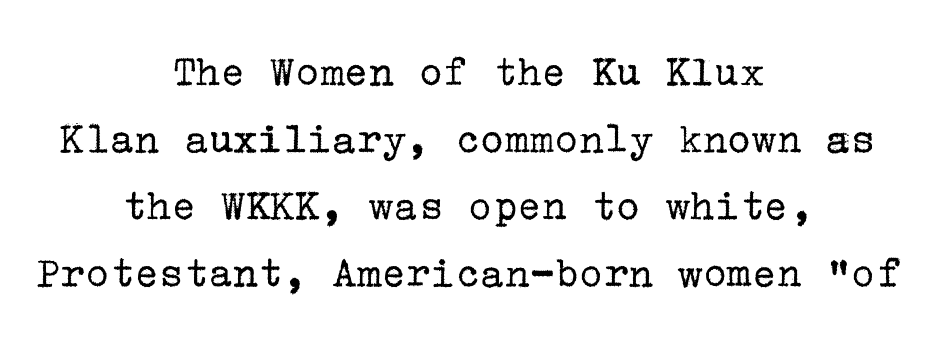
The image shows 46 px regular-weight serif type, upright; set centered, normal line spacing (1.46x), normal letter spacing, not underlined; low stroke contrast and a medium x-height.
